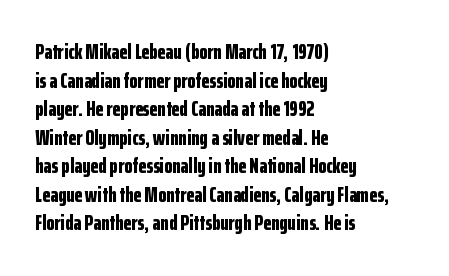
Q: Is the text bold? A: Yes.
Q: Is the text italic (slanted)? A: No, it is upright.
Q: Is the text underlined? A: No.
Q: How is the paragraph aligned? A: Left-aligned.
Q: Is the spacing between letters normal or unusually wide? A: Normal.
Q: Is the spacing between lines tight, normal or loose? A: Normal.
